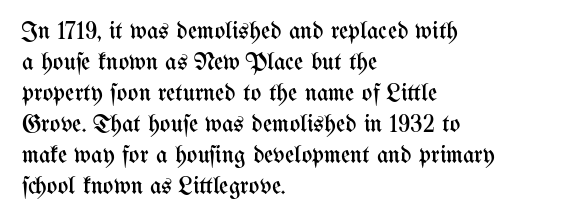
{"italic": "no", "bold": "no", "underline": "no", "align": "left", "line_spacing_ratio": 1.24, "letter_spacing": "normal", "letter_spacing_em": 0.0, "glyph_px": 25}
